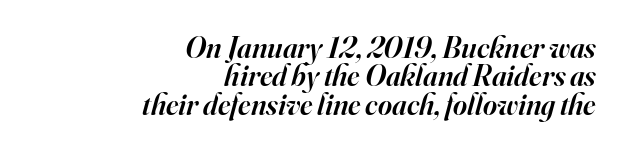
The paragraph has a hard right edge and a soft left edge. Closely set lines give the paragraph a compact silhouette. Yep, that's italic — everything's leaning. Students, note that the glyphs here touch the page at normal intervals. Heft: intermediate — a semibold. The passage shown is not underscored anywhere.
